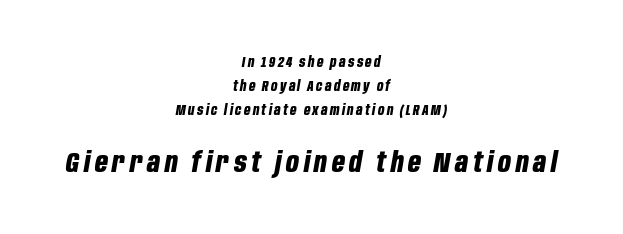
The image shows 28 px bold, condensed type, italic (leaning right); set centered, normal line spacing (1.7x), not underlined; the second (bottom) block is 2.0x larger; low stroke contrast and a large x-height.
